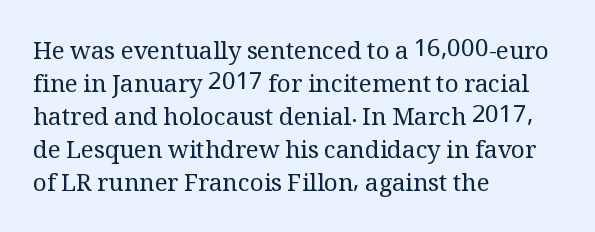
Q: Is the text bold? A: No.
Q: Is the text italic (slanted)? A: No, it is upright.
Q: Is the text underlined? A: No.
Q: How is the paragraph aligned? A: Left-aligned.
Q: Is the spacing between letters normal or unusually wide? A: Normal.
Q: Is the spacing between lines tight, normal or loose? A: Normal.
